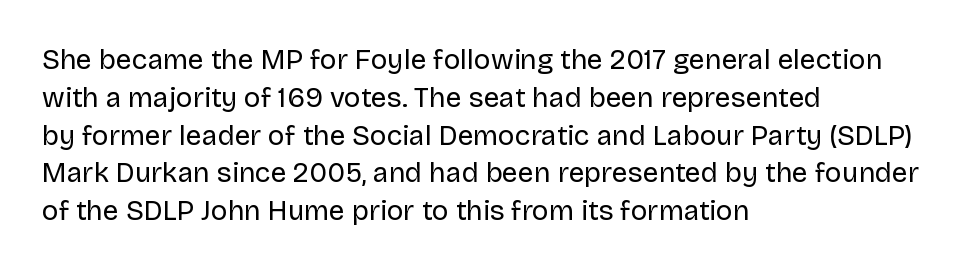
The image shows 28 px regular-weight sans-serif type, upright; set left-aligned, normal line spacing (1.35x), normal letter spacing, not underlined; low stroke contrast and a large x-height.
